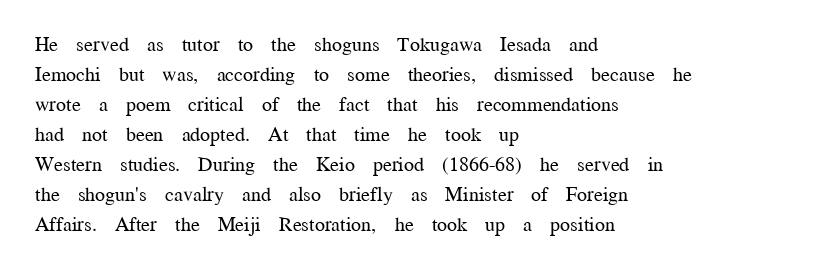
The image shows 20 px text type, upright; set left-aligned, normal line spacing (1.5x), normal letter spacing, not underlined.
